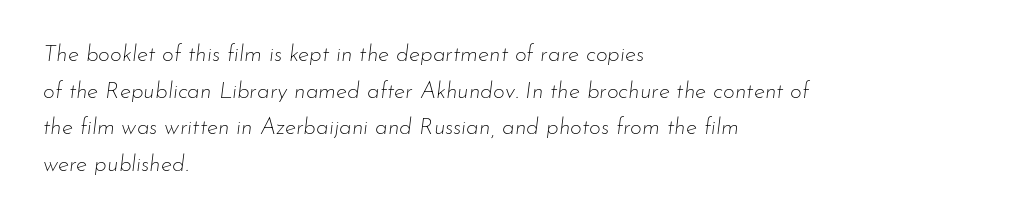
Q: Is the text bold? A: No.
Q: Is the text italic (slanted)? A: Yes, it leans right by about 7 degrees.
Q: Is the text underlined? A: No.
Q: How is the paragraph aligned? A: Left-aligned.
Q: Is the spacing between letters normal or unusually wide? A: Normal.
Q: Is the spacing between lines tight, normal or loose? A: Normal.
